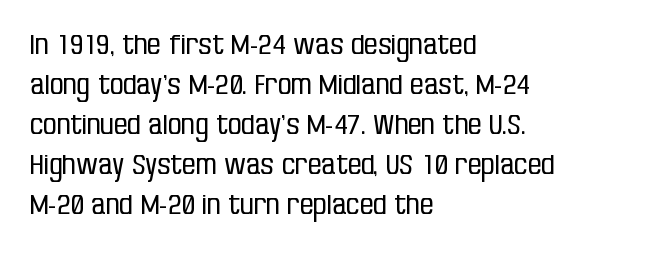
The image shows 27 px text type, upright; set left-aligned, normal line spacing (1.48x), normal letter spacing, not underlined.
